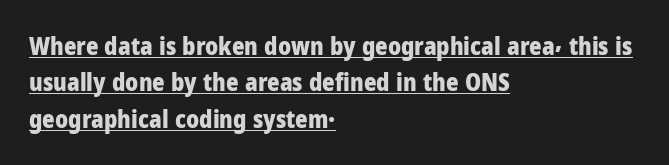
The image shows 24 px bold type, upright; set left-aligned, normal line spacing (1.52x), normal letter spacing, underlined.
